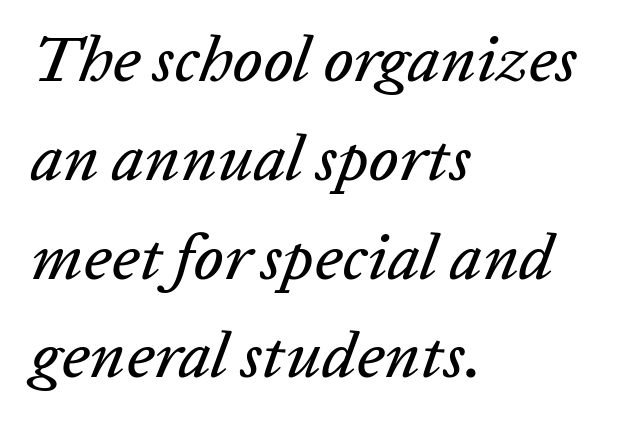
Q: Is the text italic (slanted)? A: Yes, it leans right by about 20 degrees.
Q: Is the text underlined? A: No.
Q: How is the paragraph aligned? A: Left-aligned.
Q: Is the spacing between letters normal or unusually wide? A: Normal.
Q: Is the spacing between lines tight, normal or loose? A: Normal.
Q: Width (condensed, normal, or wide)? A: Normal.
Q: Stroke contrast? A: Low.
Q: x-height? A: Medium.
Q: Monospaced? A: No.
